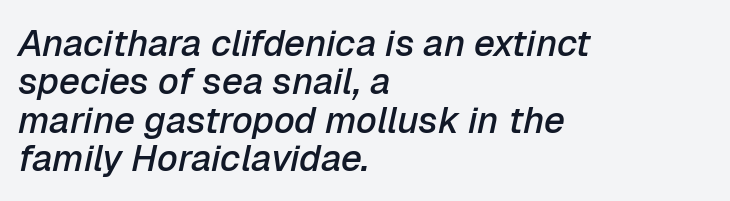
The image shows 37 px semibold type, italic (leaning right); set left-aligned, tight line spacing (1.04x), normal letter spacing, not underlined; low stroke contrast and a medium x-height.
